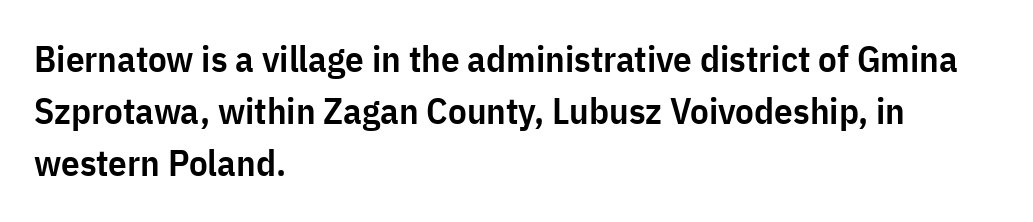
Q: Is the text bold? A: Semi-bold.
Q: Is the text italic (slanted)? A: No, it is upright.
Q: Is the typeface a serif or a sans-serif typeface? A: Sans-serif.
Q: Is the text underlined? A: No.
Q: How is the paragraph aligned? A: Left-aligned.
Q: Is the spacing between letters normal or unusually wide? A: Normal.
Q: Is the spacing between lines tight, normal or loose? A: Normal.
Q: Width (condensed, normal, or wide)? A: Condensed.
Q: Stroke contrast? A: Low.
Q: x-height? A: Medium.
Q: Monospaced? A: No.
